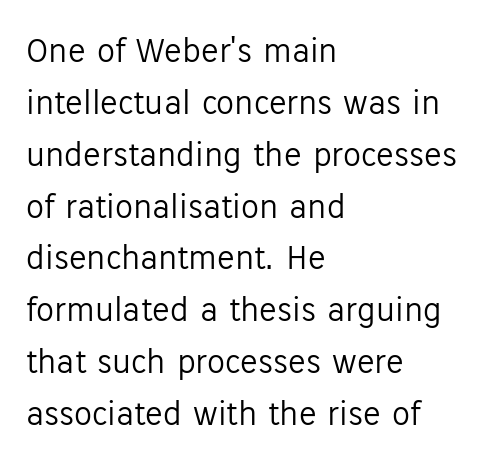
Compared with typical paragraphs, the rows here are spaced about the same. Think standard paragraph weight, or any step lighter than that. The rendering keeps characters at their native spacing. The paragraph shown leans on its left margin.
